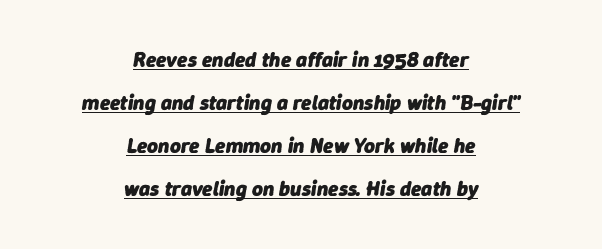
Q: Is the text bold? A: Yes.
Q: Is the text italic (slanted)? A: Yes, it leans right by about 9 degrees.
Q: Is the text underlined? A: Yes.
Q: How is the paragraph aligned? A: Centered.
Q: Is the spacing between letters normal or unusually wide? A: Normal.
Q: Is the spacing between lines tight, normal or loose? A: Loose.
